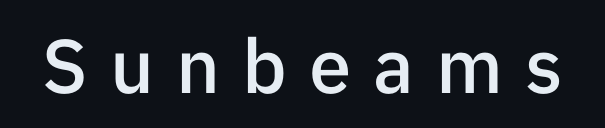
Do the characters align in a grid? No, the font is proportional. Students, note that the glyphs here are deliberately spaced far apart. Serifs: no, the terminals of the letterforms are clean. No word sits above an underline.
